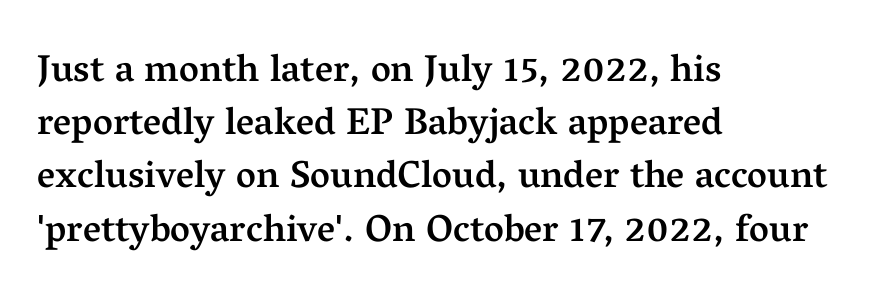
Q: Is the text bold? A: Semi-bold.
Q: Is the text italic (slanted)? A: No, it is upright.
Q: Is the typeface a serif or a sans-serif typeface? A: Serif.
Q: Is the text underlined? A: No.
Q: How is the paragraph aligned? A: Left-aligned.
Q: Is the spacing between letters normal or unusually wide? A: Normal.
Q: Is the spacing between lines tight, normal or loose? A: Normal.
Q: Width (condensed, normal, or wide)? A: Normal.
Q: Stroke contrast? A: Medium.
Q: x-height? A: Medium.
Q: Monospaced? A: No.
